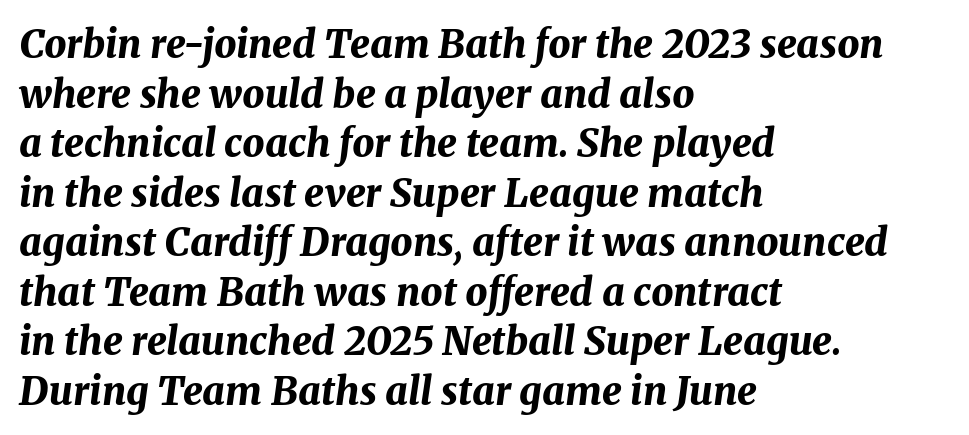
The image shows 39 px bold type, italic (leaning right); set left-aligned, normal line spacing (1.27x), normal letter spacing, not underlined; medium stroke contrast and a medium x-height.
